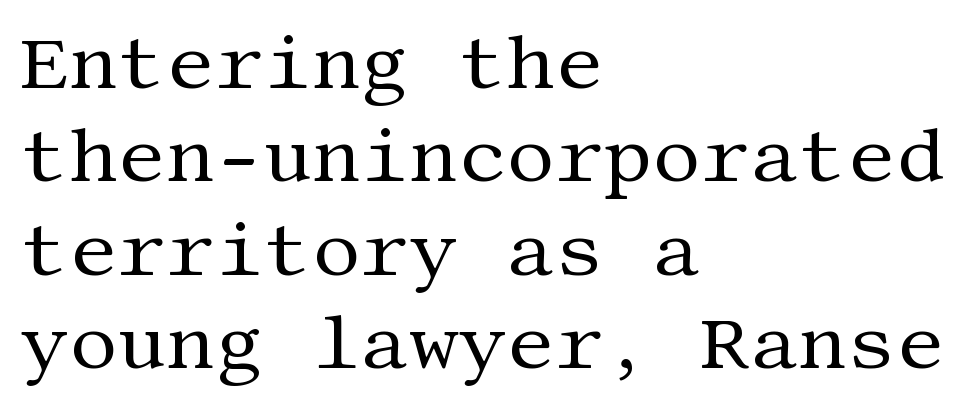
{"serif": "yes", "italic": "no", "bold": "no", "weight": "regular", "width": "normal", "stroke_contrast": "medium", "x_height": "large", "underline": "no", "align": "left", "line_spacing_ratio": 1.23, "letter_spacing": "normal", "letter_spacing_em": 0.0, "glyph_px": 76}
